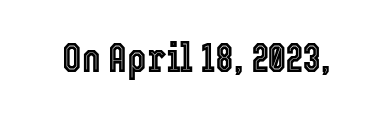
{"italic": "no", "width": "condensed", "x_height": "medium", "monospaced": "no", "underline": "no", "letter_spacing": "normal", "letter_spacing_em": 0.0, "glyph_px": 40}
